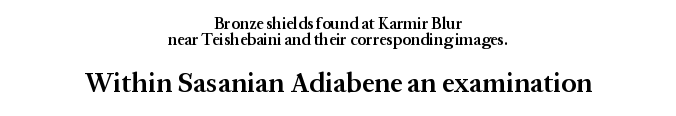
{"serif": "yes", "italic": "no", "bold": "semi", "weight": "semibold", "width": "normal", "stroke_contrast": "medium", "x_height": "medium", "monospaced": "no", "underline": "no", "align": "center", "line_spacing": "tight", "line_spacing_ratio": 0.99, "letter_spacing": "normal", "letter_spacing_em": 0.0, "larger_block": "second", "size_ratio": 1.75, "glyph_px": 28}
